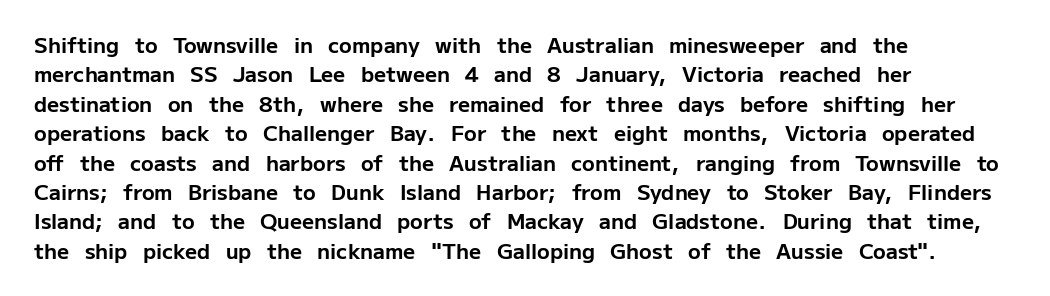
Posture: upright roman. Underlining? Definitely not there. Each line starts at the same left margin while the right side varies. Stroke thickness is high; the sample reads as a true bold. The block of text has a typical density, with ordinary space between rows.
